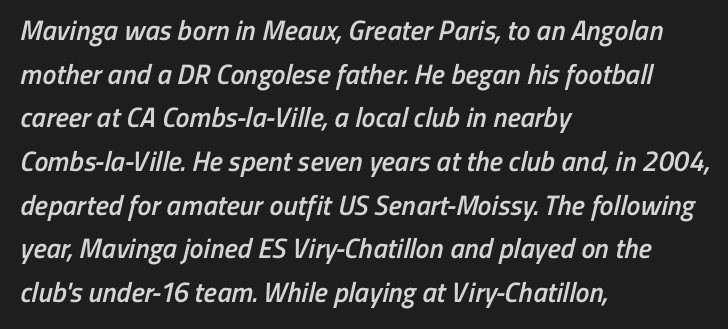
Q: Is the text bold? A: Semi-bold.
Q: Is the typeface a serif or a sans-serif typeface? A: Sans-serif.
Q: Is the text underlined? A: No.
Q: How is the paragraph aligned? A: Left-aligned.
Q: Is the spacing between letters normal or unusually wide? A: Normal.
Q: Is the spacing between lines tight, normal or loose? A: Normal.
Q: Width (condensed, normal, or wide)? A: Condensed.
Q: Stroke contrast? A: Low.
Q: x-height? A: Medium.
Q: Monospaced? A: No.
